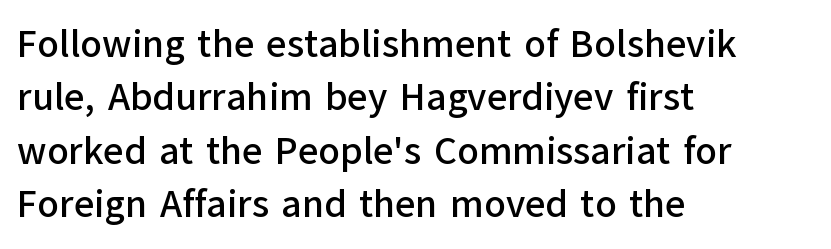
Q: Is the text italic (slanted)? A: No, it is upright.
Q: Is the typeface a serif or a sans-serif typeface? A: Sans-serif.
Q: Is the text underlined? A: No.
Q: How is the paragraph aligned? A: Left-aligned.
Q: Is the spacing between letters normal or unusually wide? A: Normal.
Q: Is the spacing between lines tight, normal or loose? A: Normal.
Q: Width (condensed, normal, or wide)? A: Normal.
Q: Stroke contrast? A: Low.
Q: x-height? A: Medium.
Q: Monospaced? A: No.
